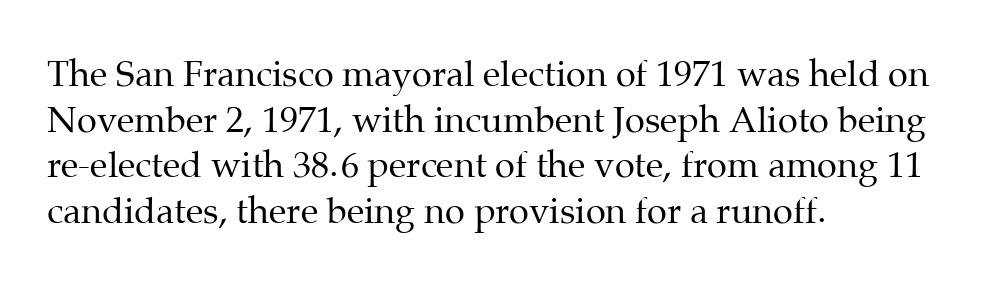
A roman cut, with each character standing at attention. The type family on display is of the serif kind. No heavy texture on the line: the type isn't bold. Lines of text with bare space underneath. Looks like regular typesetting: each glyph gets only the width it needs. Horizontally, the lines are justified to the leading edge only.
